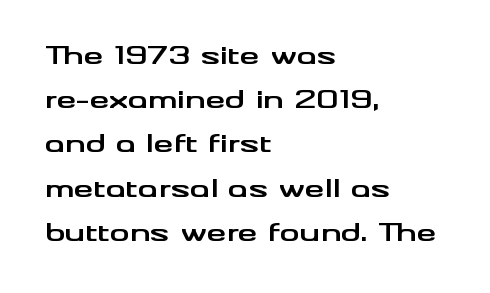
The image shows 25 px bold type, upright; set left-aligned, line spacing 1.77x, normal letter spacing, not underlined.
